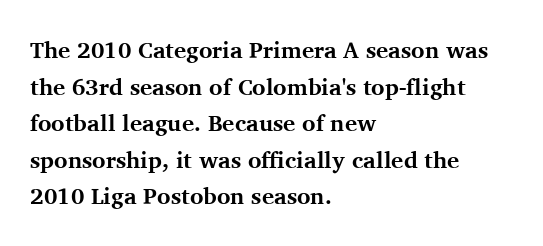
Visually the block forms a straight wall on the left and a jagged coastline on the right. The letters are bold, with thick, heavy strokes. The gap between lines stays unmarked. This sample keeps an unexceptional amount of space between lines. The horizontal fit of the characters is conventional and even. Vertical strokes here are truly vertical.
